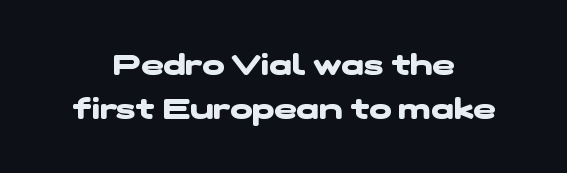
Q: Is the text bold? A: Yes.
Q: Is the typeface a serif or a sans-serif typeface? A: Sans-serif.
Q: Is the text underlined? A: No.
Q: How is the paragraph aligned? A: Centered.
Q: Is the spacing between letters normal or unusually wide? A: Normal.
Q: Is the spacing between lines tight, normal or loose? A: Normal.
Q: Width (condensed, normal, or wide)? A: Wide.
Q: Stroke contrast? A: Low.
Q: x-height? A: Medium.
Q: Monospaced? A: No.
